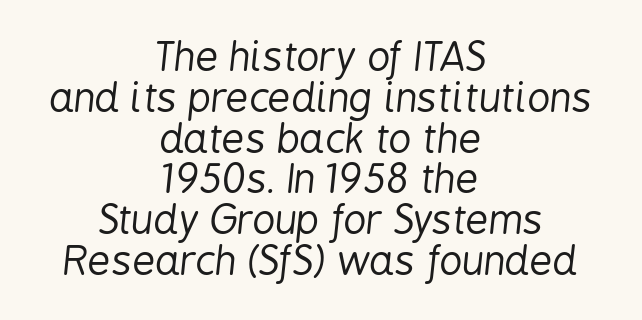
The image shows 40 px regular-weight, condensed type, italic (leaning right); set centered, tight line spacing (1.02x), normal letter spacing, not underlined; low stroke contrast and a medium x-height.
